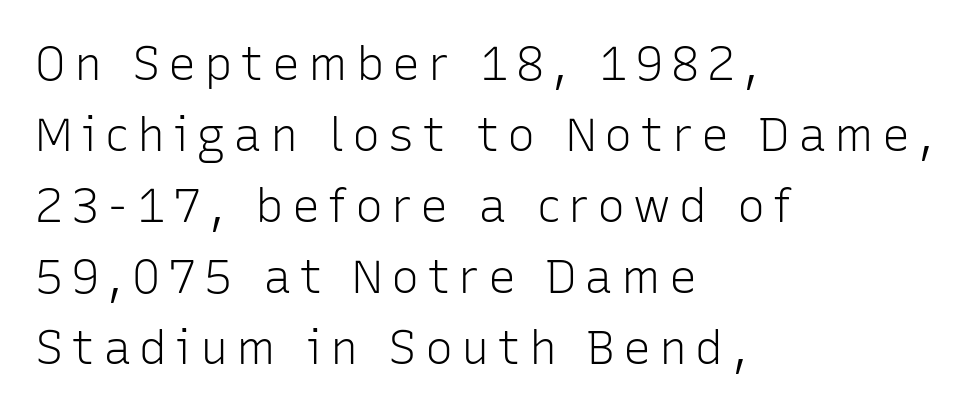
The image shows 47 px light sans-serif type, upright; set left-aligned, normal line spacing (1.51x), not underlined; low stroke contrast and a medium x-height.
